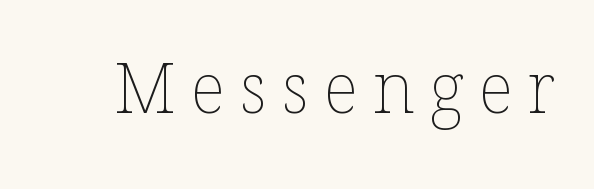
{"italic": "no", "bold": "no", "weight": "thin", "width": "normal", "stroke_contrast": "low", "x_height": "medium", "monospaced": "no", "underline": "no", "letter_spacing": "wide", "letter_spacing_em": 0.21, "glyph_px": 69}
